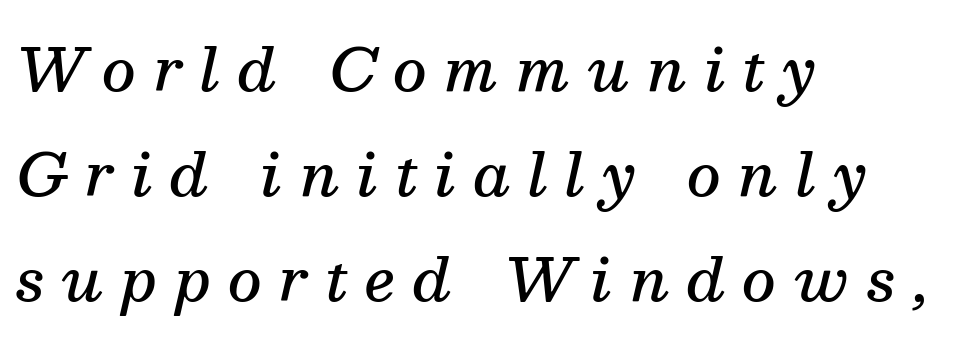
The face used here is seriffed, in the tradition of book romans. This rendering features lettering with no underline. I'd describe the lettering as semibold — firm but not a full bold. Is the type slanted? Yes — the strokes lean at a clear angle. Someone cranked the tracking dial way up on this one. These lines are set flush left with a ragged right edge.
